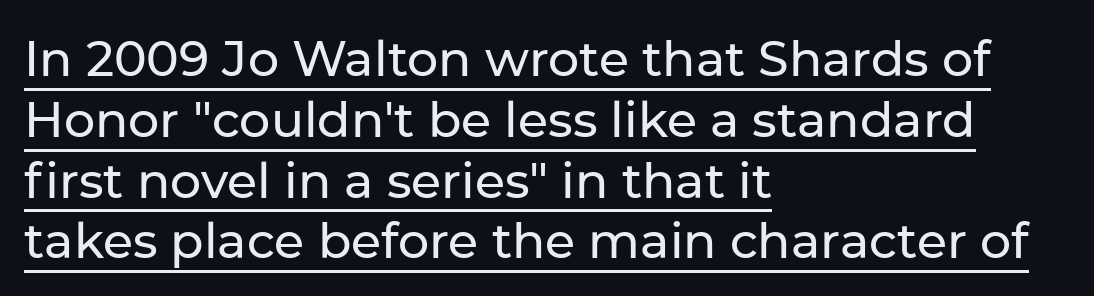
The letters advance in unequal steps, a hallmark of proportional type. The rendering anchors every line to the left-hand side. Every stem runs plumb, perpendicular to the baseline. Between one letter and the next there's only the usual sliver of space.
